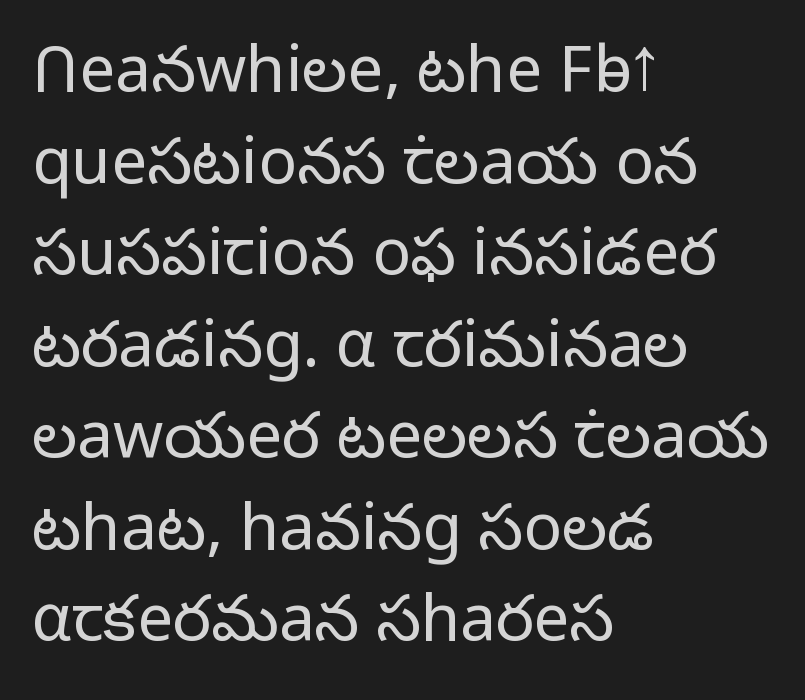
Q: Is the text bold? A: No.
Q: Is the text italic (slanted)? A: No, it is upright.
Q: Is the typeface a serif or a sans-serif typeface? A: Sans-serif.
Q: Is the text underlined? A: No.
Q: How is the paragraph aligned? A: Left-aligned.
Q: Is the spacing between letters normal or unusually wide? A: Normal.
Q: Is the spacing between lines tight, normal or loose? A: Normal.
Q: Width (condensed, normal, or wide)? A: Normal.
Q: Stroke contrast? A: Low.
Q: x-height? A: Medium.
Q: Monospaced? A: No.
